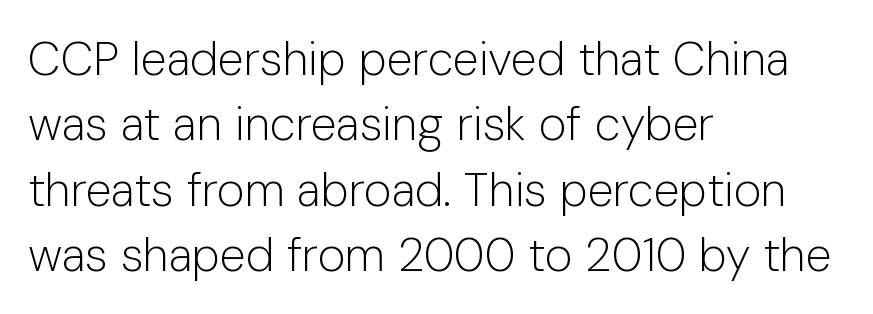
{"serif": "no", "italic": "no", "bold": "no", "weight": "light", "width": "normal", "stroke_contrast": "low", "x_height": "medium", "monospaced": "no", "underline": "no", "align": "left", "line_spacing": "normal", "line_spacing_ratio": 1.39, "letter_spacing": "normal", "letter_spacing_em": 0.0, "glyph_px": 47}
